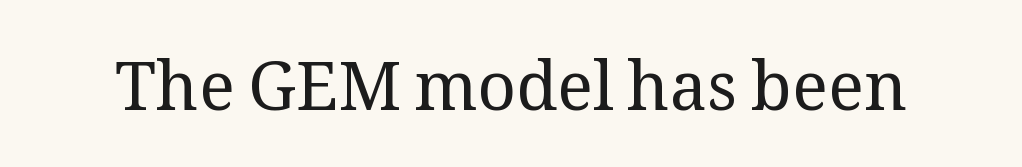
The string is rendered with underlining switched off. The type family on display is of the serif kind. A light-to-regular cut is what we see here. Posture: vertical.
